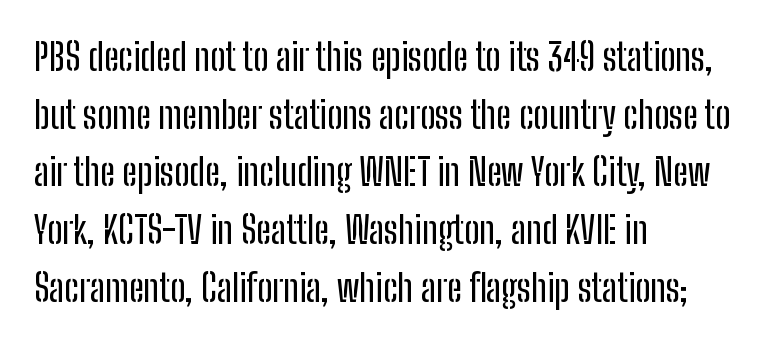
{"serif": "no", "italic": "no", "width": "condensed", "stroke_contrast": "low", "x_height": "medium", "monospaced": "no", "underline": "no", "align": "left", "line_spacing": "normal", "line_spacing_ratio": 1.56, "letter_spacing": "normal", "letter_spacing_em": 0.0, "glyph_px": 37}
